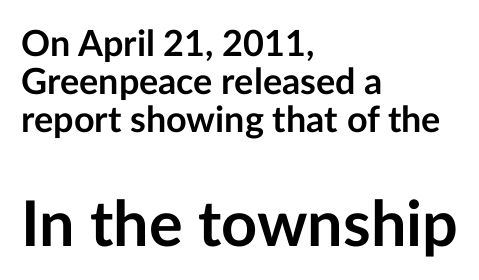
Q: Is the text bold? A: Yes.
Q: Is the text italic (slanted)? A: No, it is upright.
Q: Is the typeface a serif or a sans-serif typeface? A: Sans-serif.
Q: Is the text underlined? A: No.
Q: How is the paragraph aligned? A: Left-aligned.
Q: Is the spacing between letters normal or unusually wide? A: Normal.
Q: Is the spacing between lines tight, normal or loose? A: Tight.
Q: Which block of text is set in a larger size, the first (top) or the second (bottom)? A: The second (bottom) one.
Q: Width (condensed, normal, or wide)? A: Normal.
Q: Stroke contrast? A: Low.
Q: x-height? A: Medium.
Q: Monospaced? A: No.
